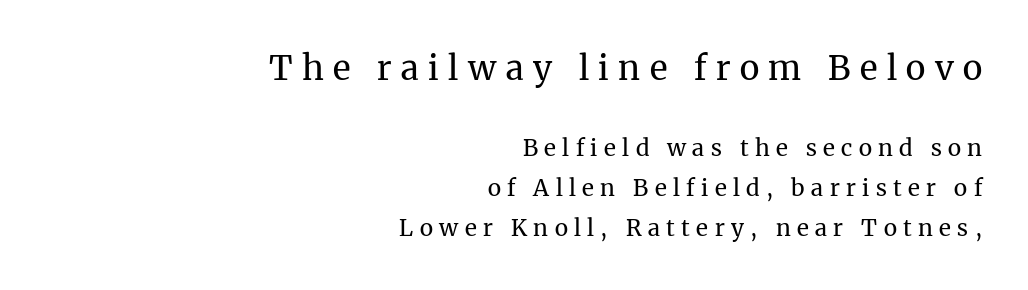
Observe the serifs anchoring each vertical stroke in this sample. The passage shown is typed in a proportional face where columns would drift. Does the bottom block carry the larger type? No, the top block does. On a weight scale, this lands at 450 or below. Line endings align vertically; line beginnings do not.
